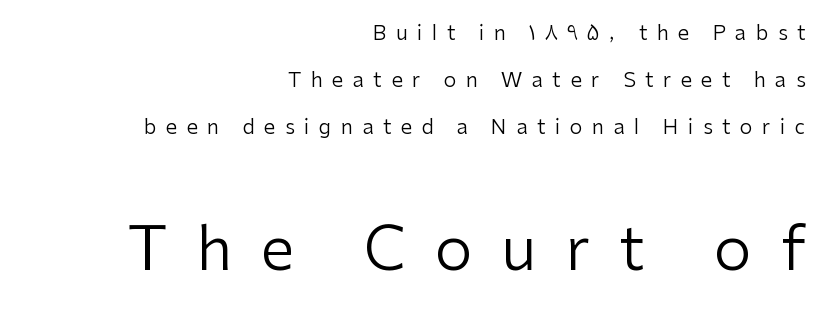
Unlike italic type, these characters show no tilt at all. Spacing between characters has been opened up far beyond the box default. A typesetter would call this proportional, since set widths differ per character. You could fit nearly another row in the gap between these rows. The later block is typeset at a bigger size than the earlier block. Nothing heavy about these letters — not bold at all.
